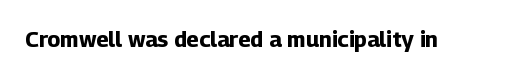
Q: Is the text bold? A: Yes.
Q: Is the text italic (slanted)? A: No, it is upright.
Q: Is the text underlined? A: No.
Q: Is the spacing between letters normal or unusually wide? A: Normal.
